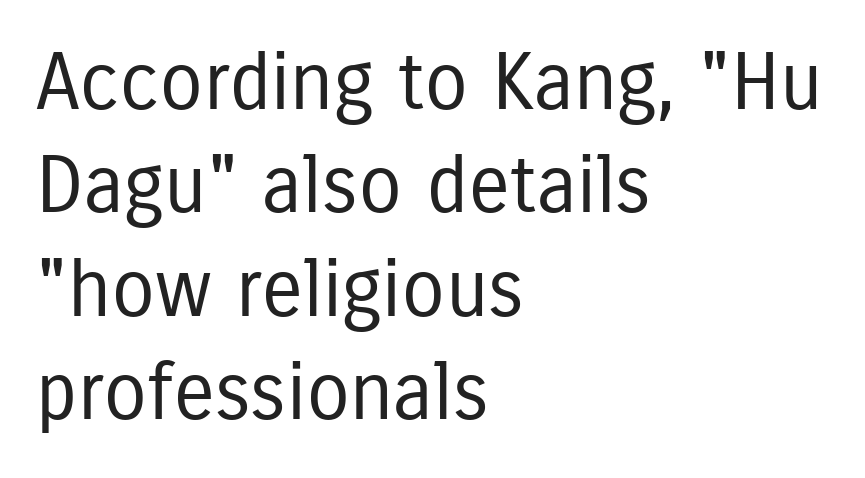
The leading is moderate, giving the passage an even texture. Teacher's note: observe the even left margin — that is flush-left alignment. Has an underline been added? It has not. The letterforms sit at book weight or below. The gaps between neighbouring characters are ordinary and unremarkable. The letters advance in unequal steps, a hallmark of proportional type.
